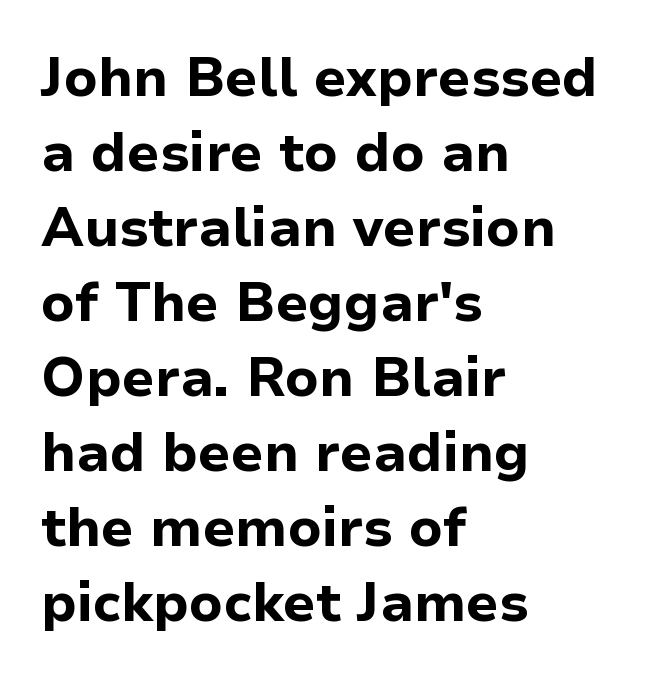
Q: Is the text bold? A: Yes.
Q: Is the text italic (slanted)? A: No, it is upright.
Q: Is the typeface a serif or a sans-serif typeface? A: Sans-serif.
Q: Is the text underlined? A: No.
Q: How is the paragraph aligned? A: Left-aligned.
Q: Is the spacing between letters normal or unusually wide? A: Normal.
Q: Is the spacing between lines tight, normal or loose? A: Normal.
Q: Width (condensed, normal, or wide)? A: Normal.
Q: Stroke contrast? A: Low.
Q: x-height? A: Medium.
Q: Monospaced? A: No.
